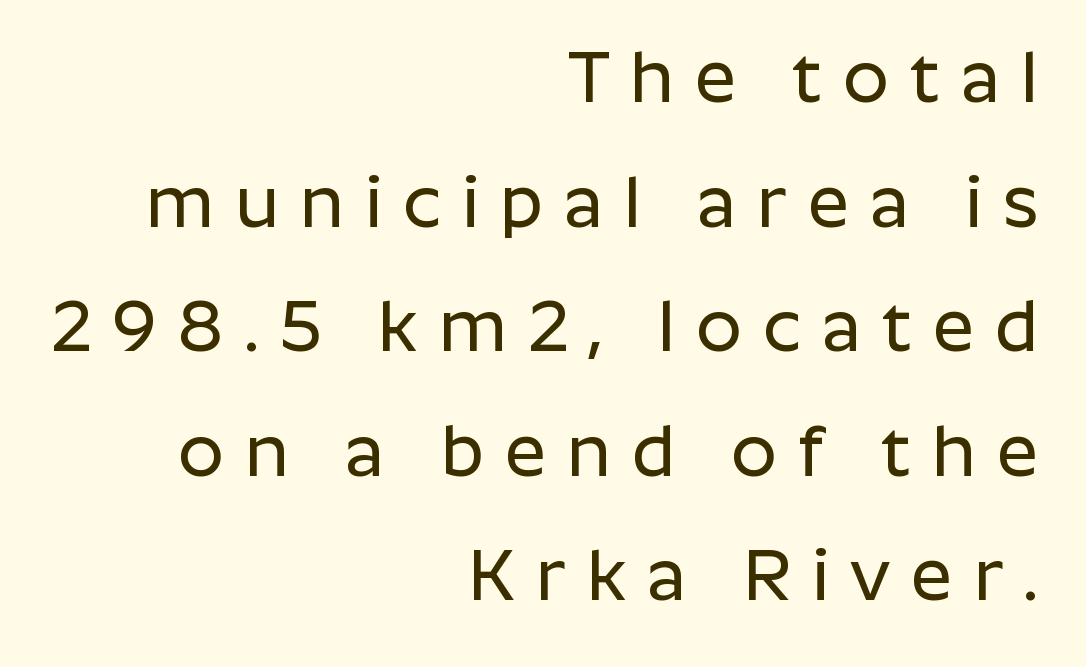
{"serif": "no", "italic": "no", "width": "normal", "stroke_contrast": "low", "x_height": "medium", "monospaced": "no", "underline": "no", "align": "right", "line_spacing_ratio": 1.73, "letter_spacing": "wide", "letter_spacing_em": 0.29, "glyph_px": 72}
